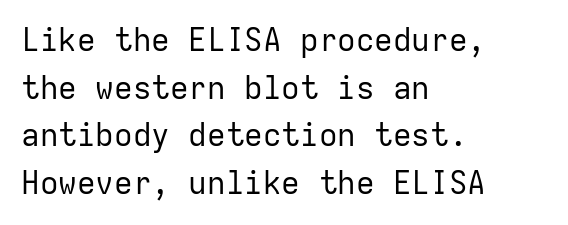
{"serif": "no", "italic": "no", "bold": "no", "weight": "regular", "width": "normal", "stroke_contrast": "low", "x_height": "medium", "monospaced": "yes", "underline": "no", "align": "left", "line_spacing": "normal", "line_spacing_ratio": 1.54, "letter_spacing": "normal", "letter_spacing_em": 0.0, "glyph_px": 31}
